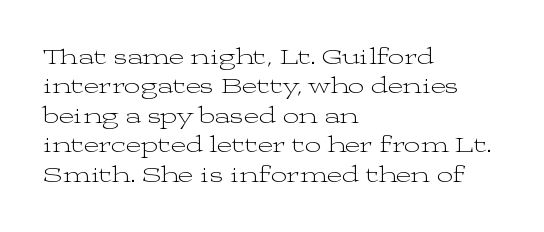
The image shows 23 px text type, upright; set left-aligned, normal line spacing (1.28x), normal letter spacing, not underlined.
